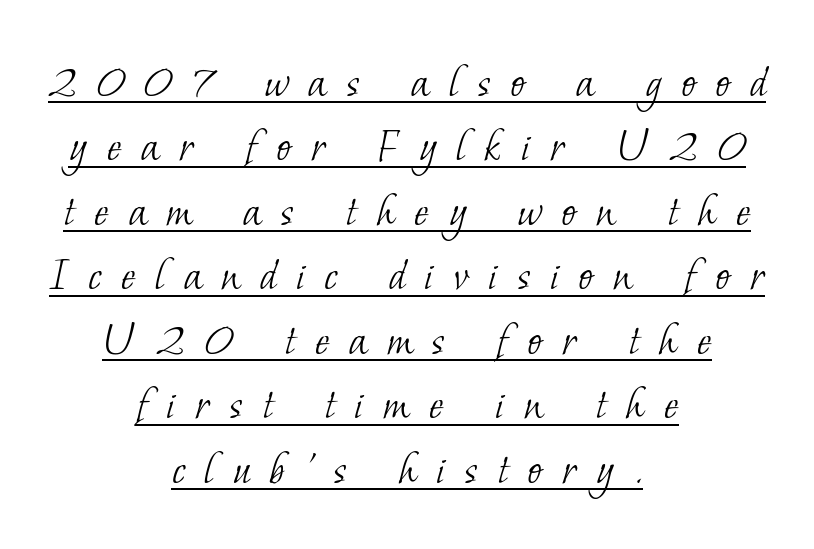
Q: Is the text bold? A: No.
Q: Is the typeface a serif or a sans-serif typeface? A: Serif.
Q: Is the text underlined? A: Yes.
Q: How is the paragraph aligned? A: Centered.
Q: Is the spacing between letters normal or unusually wide? A: Unusually wide.
Q: Is the spacing between lines tight, normal or loose? A: Normal.
Q: Width (condensed, normal, or wide)? A: Normal.
Q: Stroke contrast? A: Low.
Q: x-height? A: Small.
Q: Monospaced? A: No.
